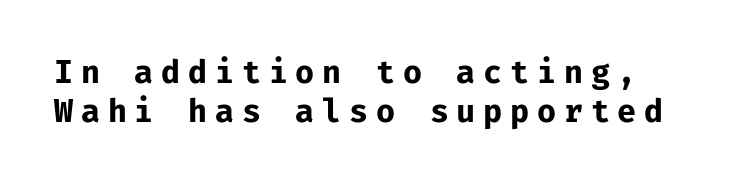
Q: Is the text bold? A: Yes.
Q: Is the text italic (slanted)? A: No, it is upright.
Q: Is the typeface a serif or a sans-serif typeface? A: Sans-serif.
Q: Is the text underlined? A: No.
Q: Is the spacing between letters normal or unusually wide? A: Unusually wide.
Q: Is the spacing between lines tight, normal or loose? A: Normal.
Q: Width (condensed, normal, or wide)? A: Normal.
Q: Stroke contrast? A: Low.
Q: x-height? A: Medium.
Q: Monospaced? A: Yes.
